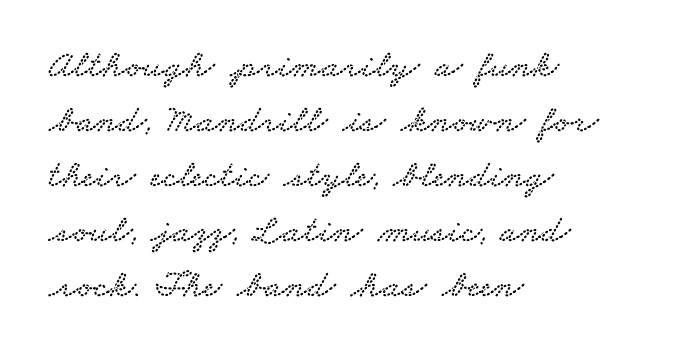
Q: Is the text underlined? A: No.
Q: How is the paragraph aligned? A: Left-aligned.
Q: Is the spacing between letters normal or unusually wide? A: Normal.
Q: Is the spacing between lines tight, normal or loose? A: Normal.
Q: Width (condensed, normal, or wide)? A: Wide.
Q: Stroke contrast? A: Low.
Q: x-height? A: Small.
Q: Monospaced? A: No.
